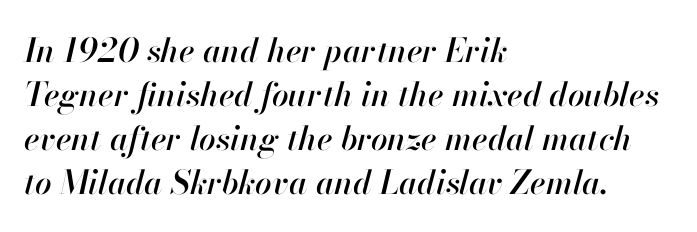
The image shows 33 px text type, italic (leaning right); set left-aligned, normal line spacing (1.33x), normal letter spacing, not underlined; high stroke contrast and a small x-height.
